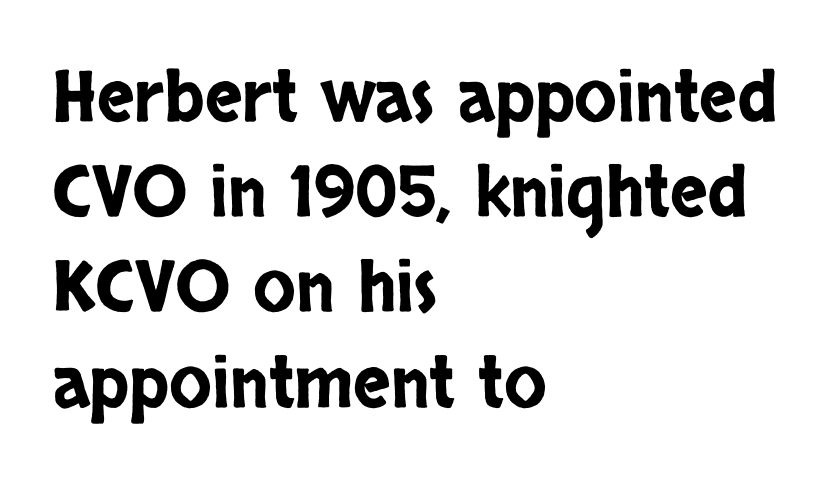
The passage shown has conventional tracking throughout. Serifs: no, the terminals of the letterforms are clean. The string is rendered with underlining switched off. Quick note: not italic, upright. How would I describe the line gaps? Plain and ordinary.
